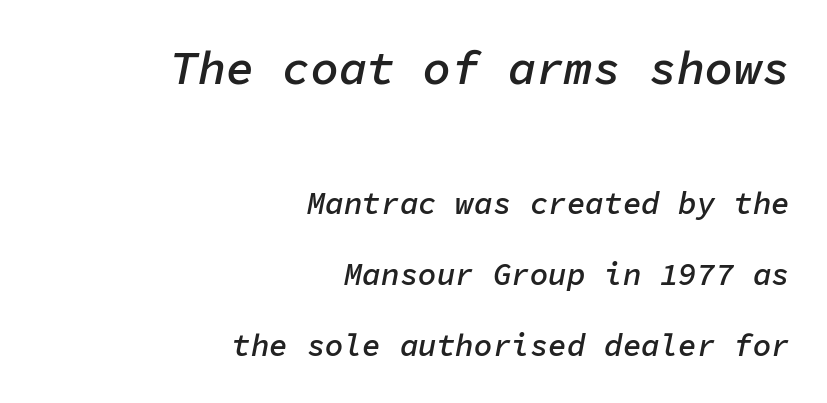
Stems and bowls a touch heavier than normal — semibold. You could fit nearly another row in the gap between these rows. The lines are quadded right. The glyphs look as if they've been sheared to an angle.
